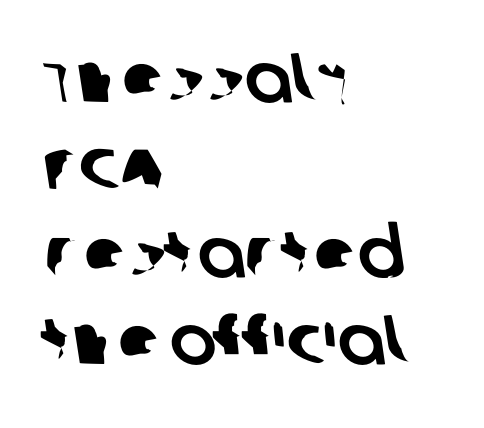
The image shows 70 px sans-serif type; set left-aligned, normal line spacing (1.25x), normal letter spacing, not underlined; low stroke contrast and a large x-height.
